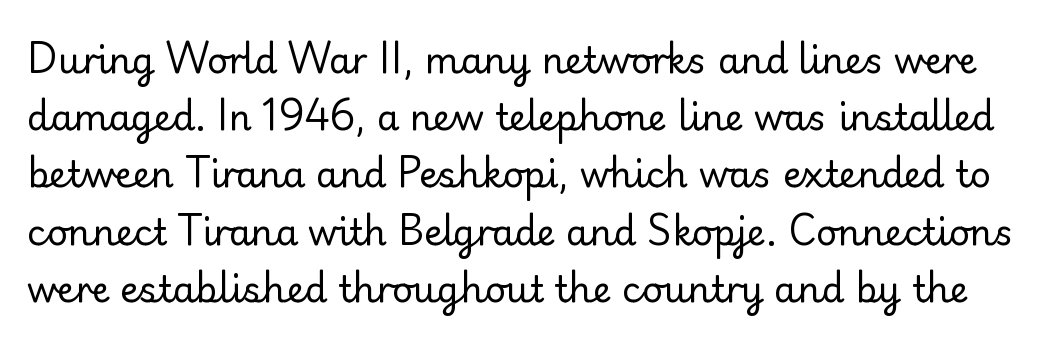
Q: Is the text bold? A: No.
Q: Is the text italic (slanted)? A: No, it is upright.
Q: Is the typeface a serif or a sans-serif typeface? A: Sans-serif.
Q: Is the text underlined? A: No.
Q: Is the spacing between letters normal or unusually wide? A: Normal.
Q: Is the spacing between lines tight, normal or loose? A: Normal.
Q: Width (condensed, normal, or wide)? A: Normal.
Q: Stroke contrast? A: Low.
Q: x-height? A: Small.
Q: Monospaced? A: No.
